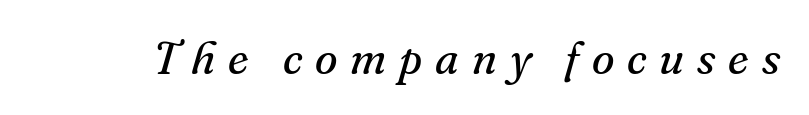
{"serif": "yes", "italic": "yes", "lean": "right", "slant_degrees": 16, "bold": "no", "weight": "regular", "width": "normal", "stroke_contrast": "medium", "x_height": "small", "monospaced": "no", "underline": "no", "letter_spacing": "wide", "letter_spacing_em": 0.28, "glyph_px": 46}
